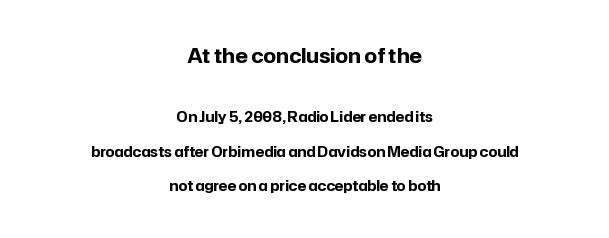
The image shows 20 px bold type, upright; set centered, loose line spacing (2.46x), normal letter spacing, not underlined; the first (top) block is 1.43x larger.
